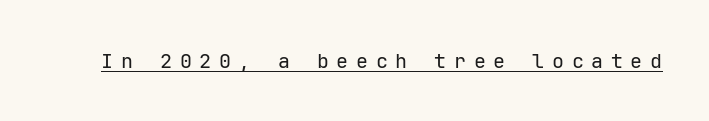
{"italic": "no", "bold": "no", "underline": "yes", "letter_spacing": "wide", "letter_spacing_em": 0.38, "glyph_px": 20}
